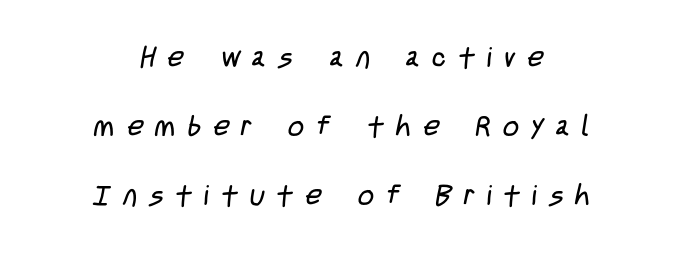
Q: Is the text bold? A: No.
Q: Is the typeface a serif or a sans-serif typeface? A: Sans-serif.
Q: Is the text underlined? A: No.
Q: How is the paragraph aligned? A: Centered.
Q: Is the spacing between letters normal or unusually wide? A: Unusually wide.
Q: Is the spacing between lines tight, normal or loose? A: Loose.
Q: Width (condensed, normal, or wide)? A: Condensed.
Q: Stroke contrast? A: Low.
Q: x-height? A: Large.
Q: Monospaced? A: No.
